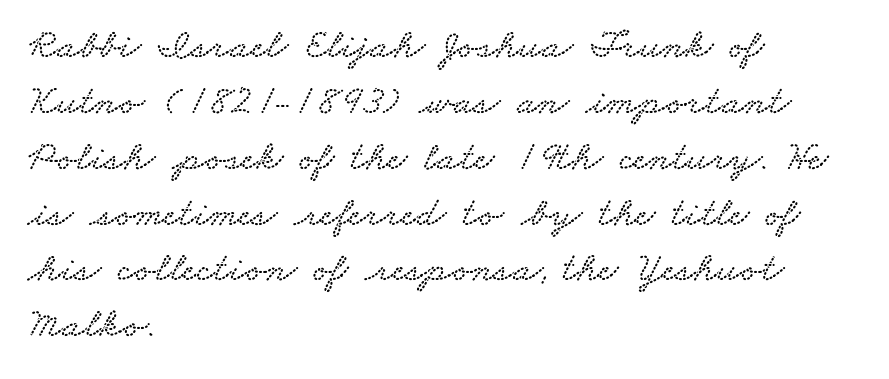
Q: Is the typeface a serif or a sans-serif typeface? A: Serif.
Q: Is the text underlined? A: No.
Q: How is the paragraph aligned? A: Left-aligned.
Q: Is the spacing between letters normal or unusually wide? A: Normal.
Q: Is the spacing between lines tight, normal or loose? A: Normal.
Q: Width (condensed, normal, or wide)? A: Wide.
Q: Stroke contrast? A: Low.
Q: x-height? A: Small.
Q: Monospaced? A: No.
